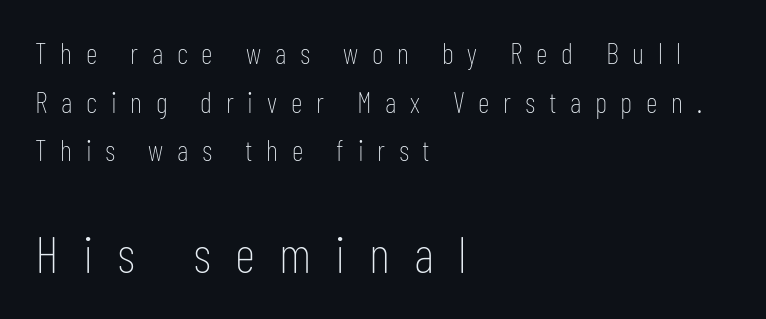
The axis of the letterforms is exactly vertical. Is the lower block the larger one? Yes — the lower block carries the bigger type. You could not count columns in this text — the font is proportionally spaced. Stem width sits at or under what a default text font uses.
